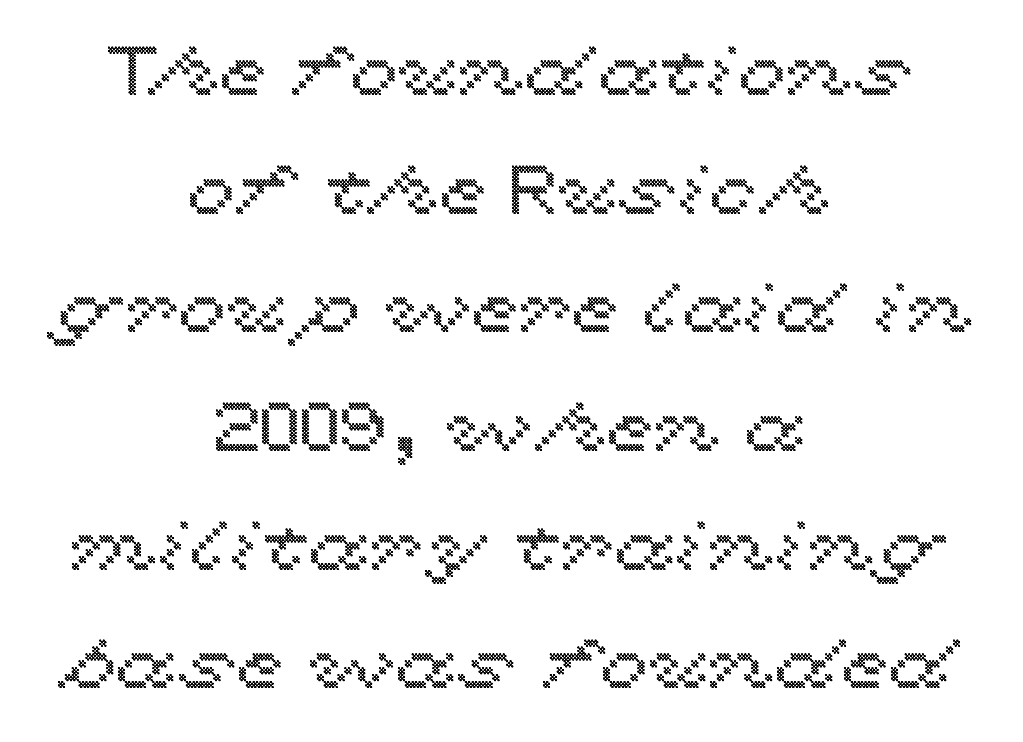
Q: Is the text italic (slanted)? A: Yes.
Q: Is the text underlined? A: No.
Q: How is the paragraph aligned? A: Centered.
Q: Is the spacing between letters normal or unusually wide? A: Normal.
Q: Width (condensed, normal, or wide)? A: Wide.
Q: x-height? A: Medium.
Q: Monospaced? A: No.
